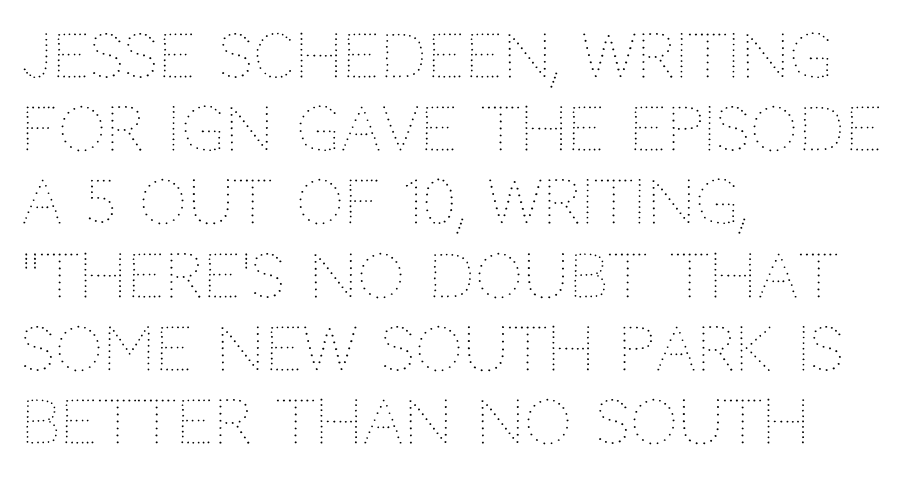
{"italic": "no", "bold": "no", "weight": "thin", "width": "normal", "stroke_contrast": "medium", "x_height": "large", "monospaced": "no", "underline": "no", "align": "left", "line_spacing_ratio": 1.22, "letter_spacing": "normal", "letter_spacing_em": 0.0, "glyph_px": 60}
